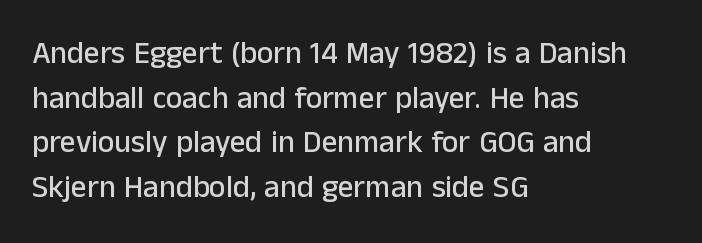
Q: Is the text italic (slanted)? A: No, it is upright.
Q: Is the typeface a serif or a sans-serif typeface? A: Sans-serif.
Q: Is the text underlined? A: No.
Q: How is the paragraph aligned? A: Left-aligned.
Q: Is the spacing between letters normal or unusually wide? A: Normal.
Q: Is the spacing between lines tight, normal or loose? A: Normal.
Q: Width (condensed, normal, or wide)? A: Normal.
Q: Stroke contrast? A: Low.
Q: x-height? A: Medium.
Q: Monospaced? A: No.
